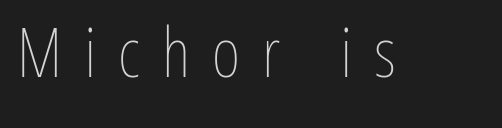
Type without underlining. These lines were composed using upright roman letters. Unbolded letterforms with no extra heft. Looks like regular typesetting: each glyph gets only the width it needs. Is the letter spacing exaggerated? Yes — the characters are pushed far apart.
